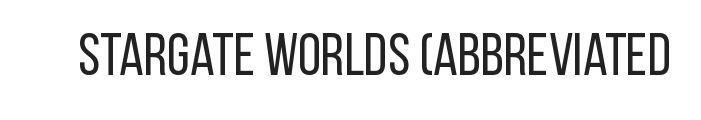
You could not count columns in this text — the font is proportionally spaced. Serif or sans? Sans — the stroke terminals are bare. Honestly, there is no underline to notice here at all. Stroke thickness stays within the range of a standard reading face or lighter. Rendered with straight, roman letterforms. Tracking value appears to be zero — textbook default spacing.
